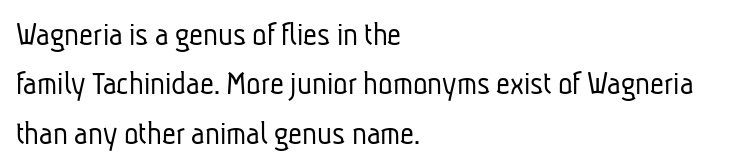
{"serif": "no", "bold": "no", "weight": "light", "width": "condensed", "stroke_contrast": "low", "x_height": "medium", "monospaced": "no", "underline": "no", "align": "left", "line_spacing": "normal", "line_spacing_ratio": 1.45, "letter_spacing": "normal", "letter_spacing_em": 0.0, "glyph_px": 34}
